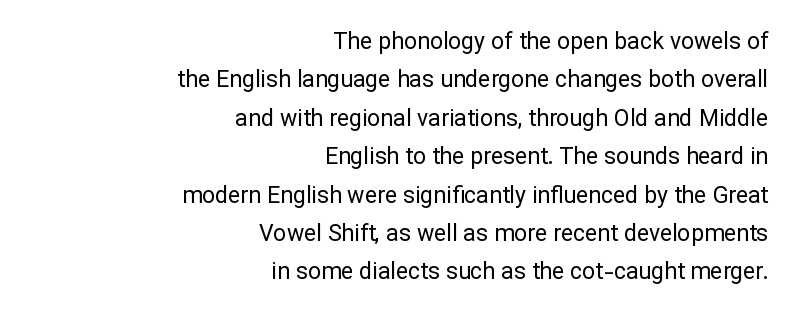
Q: Is the text bold? A: No.
Q: Is the text italic (slanted)? A: No, it is upright.
Q: Is the text underlined? A: No.
Q: How is the paragraph aligned? A: Right-aligned.
Q: Is the spacing between letters normal or unusually wide? A: Normal.
Q: Is the spacing between lines tight, normal or loose? A: Normal.
